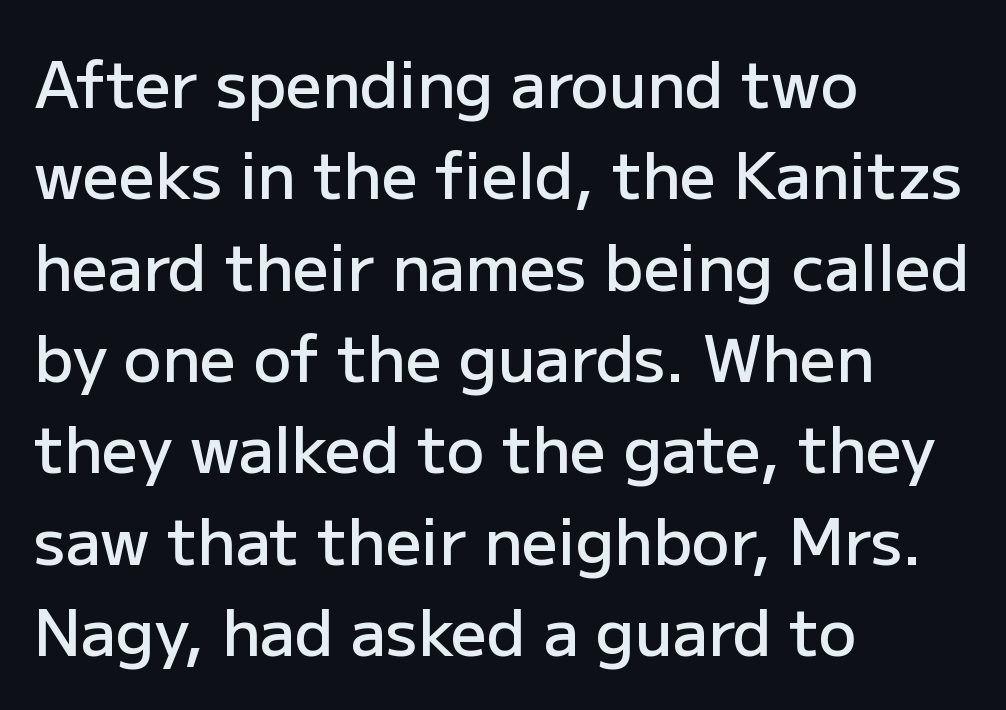
{"serif": "no", "italic": "no", "bold": "semi", "weight": "semibold", "width": "normal", "stroke_contrast": "low", "x_height": "medium", "monospaced": "no", "underline": "no", "align": "left", "line_spacing": "normal", "line_spacing_ratio": 1.45, "letter_spacing": "normal", "letter_spacing_em": 0.0, "glyph_px": 63}
